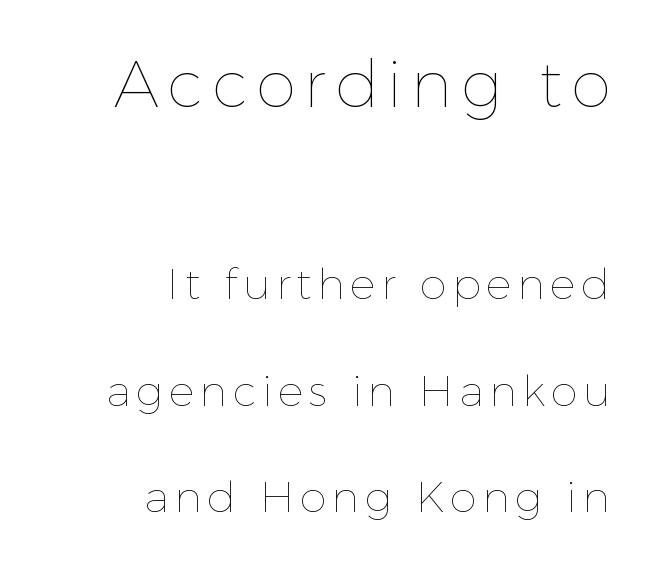
The paragraph shown leans on its right margin. This is roman type, the default non-slanted kind. Summary of weight: not heavy and not bold. The designer dialed line spacing up above the default. The block sitting higher on the canvas is the one with enlarged characters.
